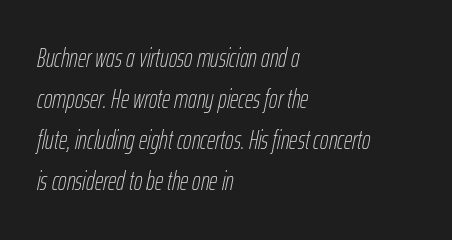
In terms of leading, this rendering sits right in the middle. The glyphs look as if they've been sheared to an angle. Typeset ragged right — the left edge is the straight one. The cut favours lightness, reaching ordinary text weight at its darkest. Quick note: underline off.
